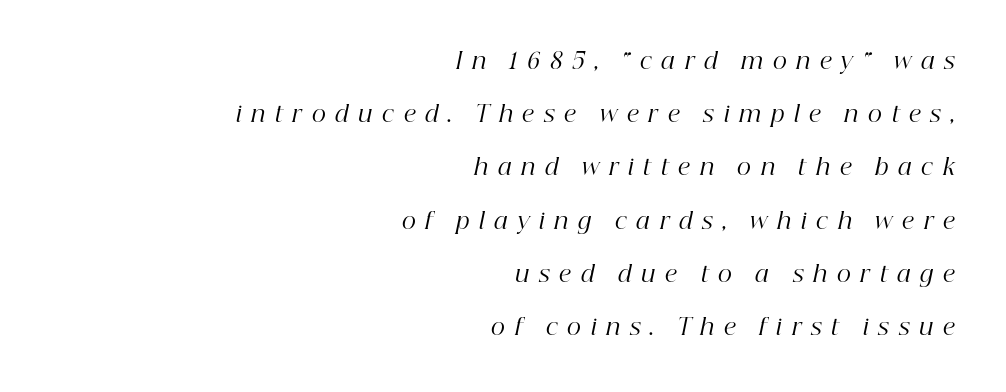
{"italic": "yes", "lean": "right", "slant_degrees": 12, "bold": "no", "underline": "no", "align": "right", "line_spacing": "loose", "line_spacing_ratio": 2.42, "letter_spacing": "wide", "letter_spacing_em": 0.44, "glyph_px": 22}
